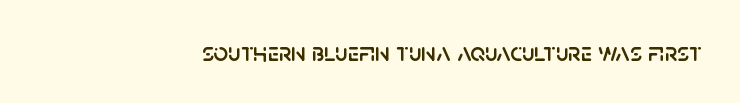
Is there any slant? The stems are plumb. Descenders are the only things crossing below the line. The line texture is even and compact thanks to regular tracking.
